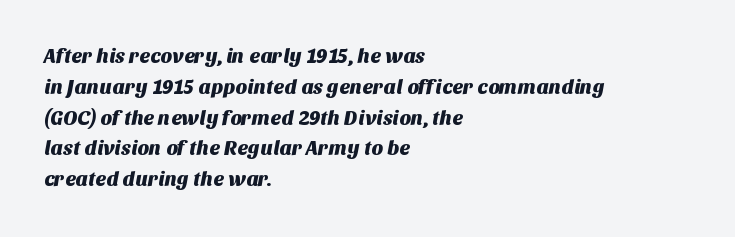
The image shows 20 px text type; set left-aligned, normal line spacing (1.54x), normal letter spacing, not underlined.
